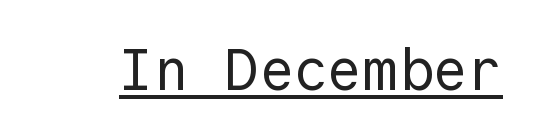
{"serif": "no", "italic": "no", "bold": "no", "weight": "regular", "width": "normal", "x_height": "medium", "monospaced": "yes", "underline": "yes", "letter_spacing": "normal", "letter_spacing_em": 0.0, "glyph_px": 58}
